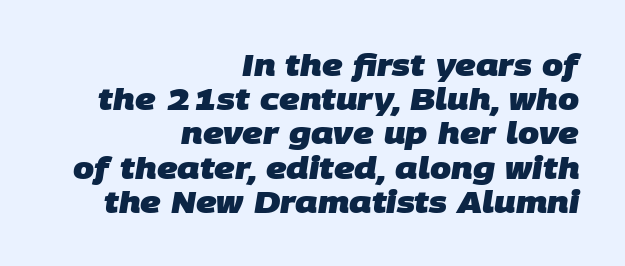
{"serif": "no", "bold": "yes", "weight": "heavy", "width": "normal", "stroke_contrast": "low", "x_height": "large", "monospaced": "no", "underline": "no", "align": "right", "line_spacing": "tight", "line_spacing_ratio": 1.14, "letter_spacing": "normal", "letter_spacing_em": 0.0, "glyph_px": 30}
